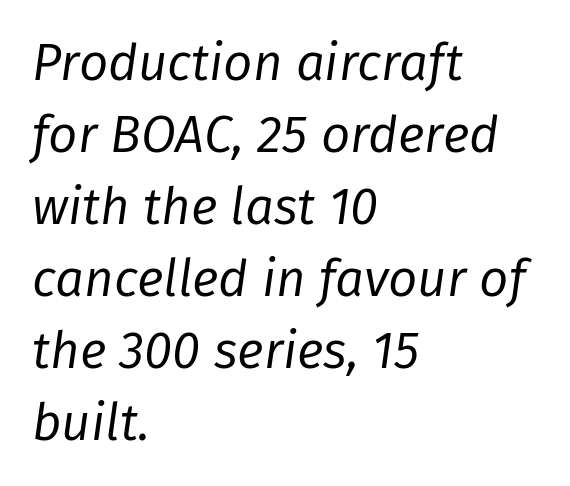
{"italic": "yes", "lean": "right", "slant_degrees": 8, "bold": "no", "weight": "regular", "width": "normal", "stroke_contrast": "low", "x_height": "medium", "monospaced": "no", "underline": "no", "align": "left", "line_spacing": "normal", "line_spacing_ratio": 1.41, "letter_spacing": "normal", "letter_spacing_em": 0.0, "glyph_px": 51}
